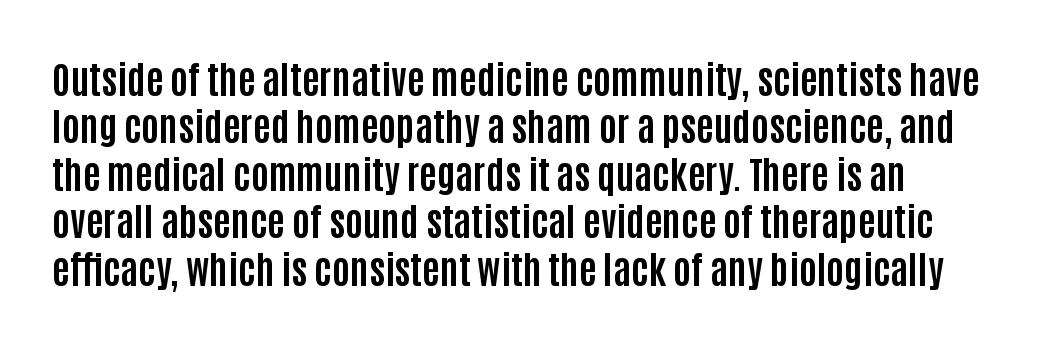
The image shows 38 px bold, condensed sans-serif type, upright; set normal line spacing (1.25x), normal letter spacing, not underlined; low stroke contrast and a large x-height.
